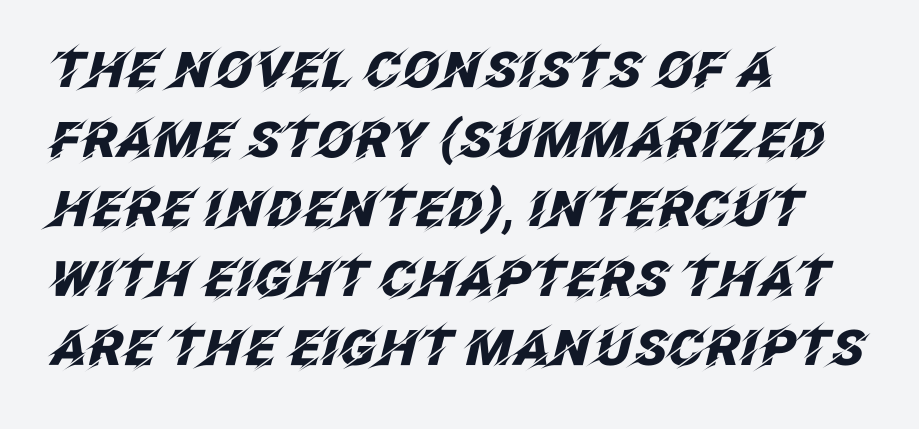
The image shows 49 px heavy type, italic (leaning right); set left-aligned, normal line spacing (1.42x), normal letter spacing, not underlined; low stroke contrast and a large x-height.
